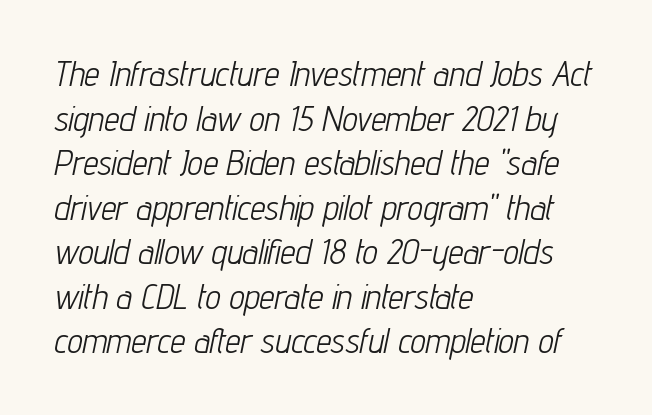
The image shows 34 px light, condensed type, italic (leaning right); set left-aligned, normal line spacing (1.31x), normal letter spacing, not underlined; low stroke contrast and a medium x-height.
